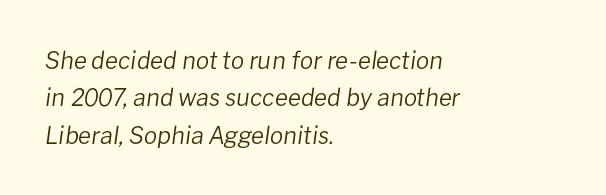
{"italic": "yes", "lean": "right", "slant_degrees": 8, "bold": "no", "underline": "no", "align": "left", "line_spacing": "normal", "line_spacing_ratio": 1.56, "letter_spacing": "normal", "letter_spacing_em": 0.0, "glyph_px": 24}
